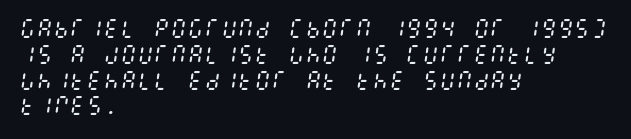
Unbolded letterforms with no extra heft. The specimen reads as italic at a glance. Lines of text with bare space underneath. Observe the ordinary spacing: letters are neighbours, not strangers. These lines stack with their left ends in a neat column.
